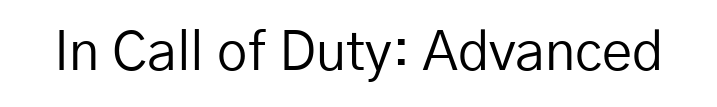
The image shows 54 px regular-weight sans-serif type, upright; set normal letter spacing, not underlined; low stroke contrast and a medium x-height.
